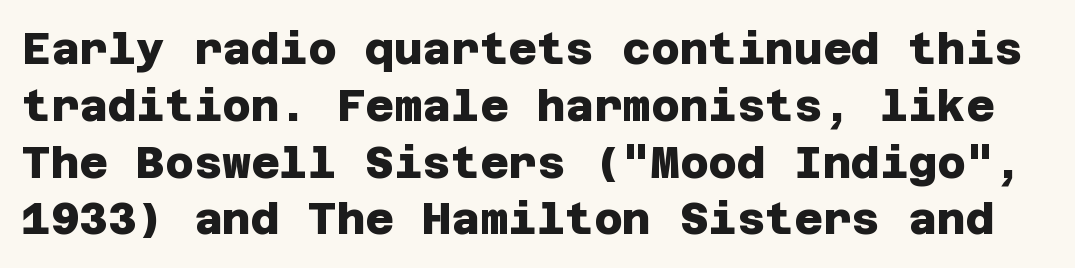
Observe the ordinary spacing: letters are neighbours, not strangers. In terms of weight, the rendering is a true, heavy bold. Leading matches the norm, producing a regular column. The gap between lines stays unmarked. A typesetter would label this face a sans.
